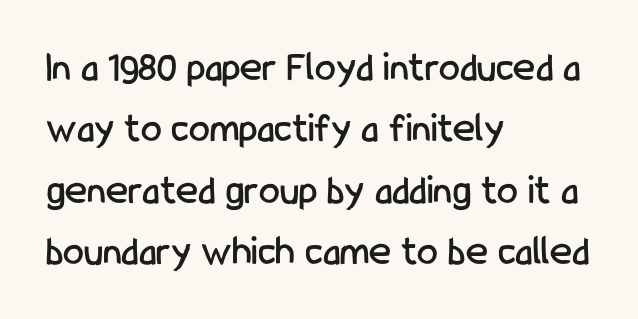
Each row of text sits above clean, open space. Each letter keeps its own natural width here, so spacing adapts to shape. Every character sits straight up, as roman type does. Each word holds together tightly as a unit, with standard inter-letter gaps. Left-aligned paragraph, ragged on the right. This sample uses a sans-serif face.
